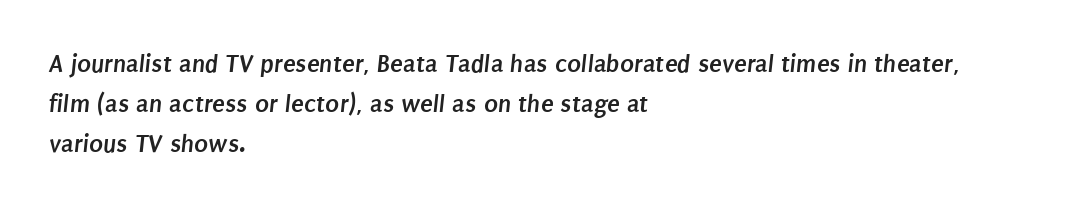
Between one letter and the next there's only the usual sliver of space. Students, observe: this is what conventionally led text looks like. The strokes are fattened all the way to bold. The text block is weighted toward the left margin, trailing off unevenly rightward. The area under the type is left untouched.
